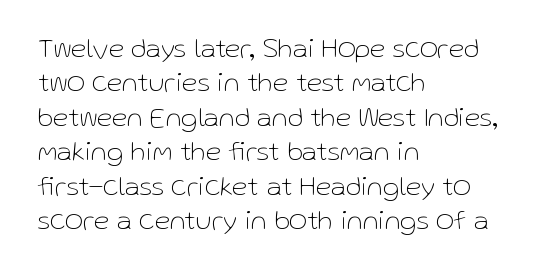
The typeface chosen for these lines omits serifs. The rendering uses natural spacing where letterforms have individual widths. This is the regular roman posture of the typeface. Caption: multi-line text, flush left, ragged right.
